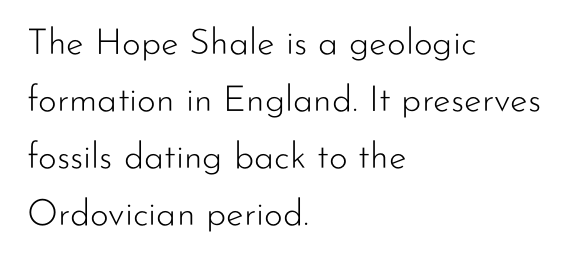
{"serif": "no", "italic": "no", "bold": "no", "weight": "light", "width": "normal", "stroke_contrast": "low", "x_height": "small", "monospaced": "no", "underline": "no", "align": "left", "line_spacing": "normal", "line_spacing_ratio": 1.58, "letter_spacing": "normal", "letter_spacing_em": 0.0, "glyph_px": 36}
